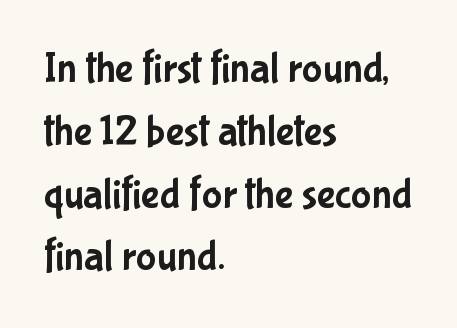
Q: Is the text italic (slanted)? A: No, it is upright.
Q: Is the typeface a serif or a sans-serif typeface? A: Sans-serif.
Q: Is the text underlined? A: No.
Q: How is the paragraph aligned? A: Left-aligned.
Q: Is the spacing between letters normal or unusually wide? A: Normal.
Q: Is the spacing between lines tight, normal or loose? A: Normal.
Q: Width (condensed, normal, or wide)? A: Condensed.
Q: Stroke contrast? A: Low.
Q: x-height? A: Medium.
Q: Monospaced? A: No.
